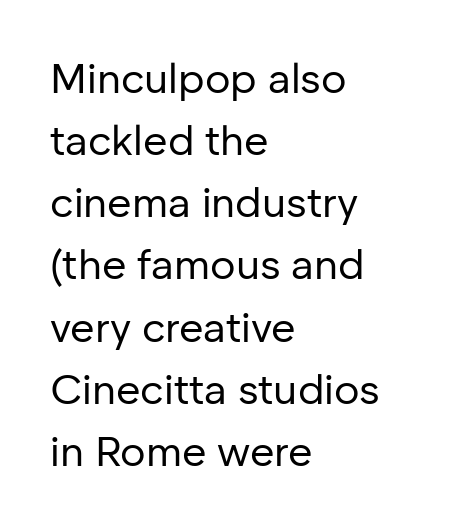
Weight class: somewhere from thin through regular. Observe the absence of serifs on each vertical stroke in this sample. The passage is arranged the way most books set body copy — flush left. The passage shown is not underscored anywhere. Honestly, the row spacing looks completely unremarkable. The letters stand straight up with perfectly vertical stems.
